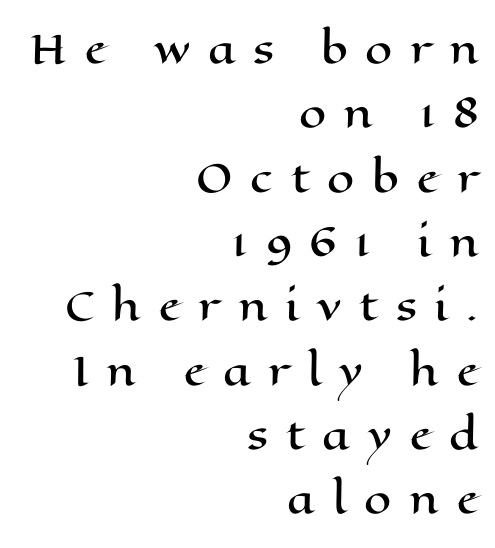
The typesetter chose a ragged-left arrangement here. Substantial extra tracking has been applied to these lines. This is the regular roman posture of the typeface. Regular leading. Character widths vary here, with narrow letters taking less room than wide ones.
